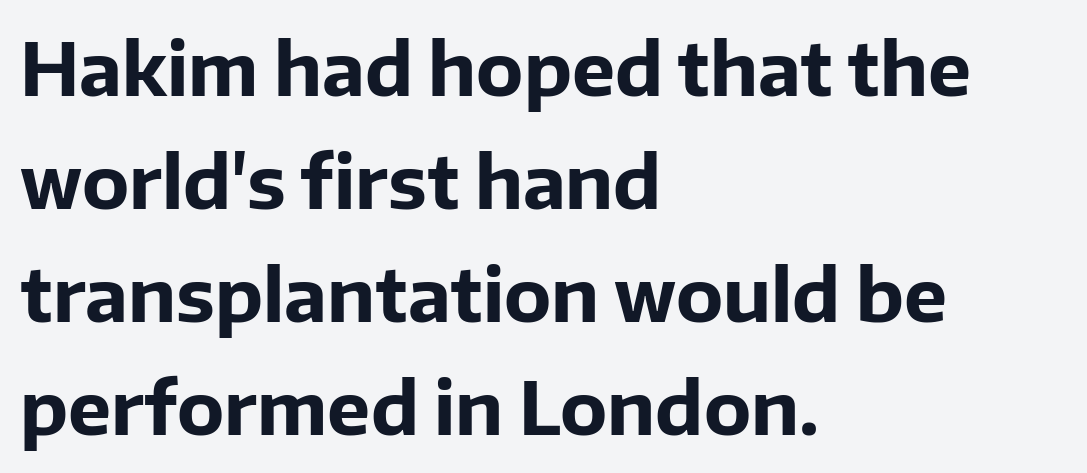
{"serif": "no", "italic": "no", "bold": "yes", "weight": "bold", "width": "normal", "stroke_contrast": "low", "x_height": "medium", "monospaced": "no", "underline": "no", "align": "left", "line_spacing": "normal", "line_spacing_ratio": 1.55, "letter_spacing": "normal", "letter_spacing_em": 0.0, "glyph_px": 73}
